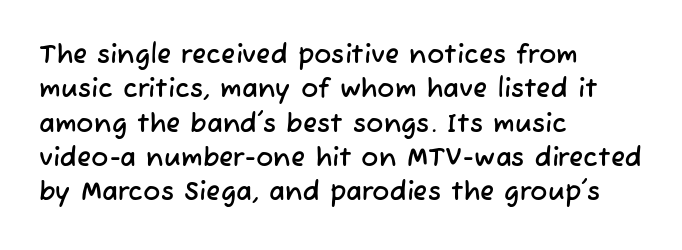
The image shows 26 px text type; set left-aligned, normal line spacing (1.32x), normal letter spacing, not underlined.
